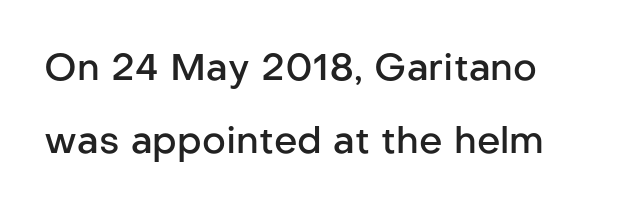
This is moderately heavy type, rendered in semibold. Glance below the letters and you will spot only blank space. The passage shown stacks its lines with a broad gap. Inter-character spacing is left at the font's built-in metrics.
